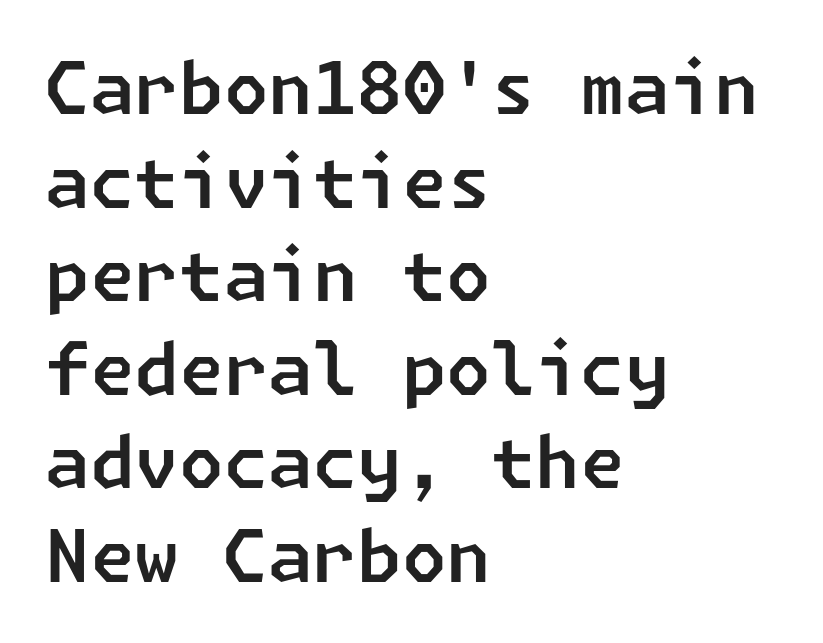
{"serif": "no", "width": "normal", "stroke_contrast": "low", "x_height": "medium", "underline": "no", "align": "left", "line_spacing": "normal", "line_spacing_ratio": 1.3, "letter_spacing": "normal", "letter_spacing_em": 0.0, "glyph_px": 72}
